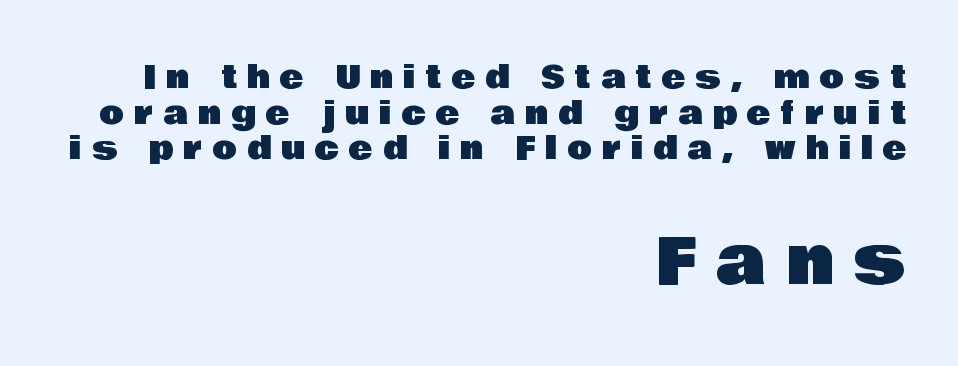
The image shows 65 px sans-serif type, upright; set right-aligned, tight line spacing (1.11x), unusually wide letter spacing (+0.32 em), not underlined; the second (bottom) block is 2.03x larger; low stroke contrast and a large x-height.
